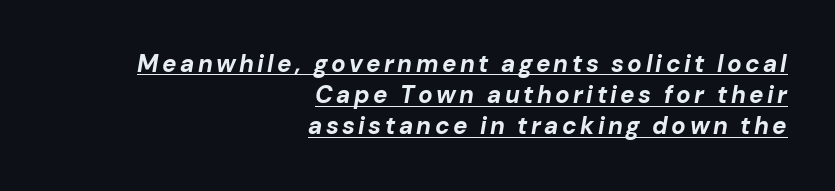
{"italic": "yes", "lean": "right", "slant_degrees": 10, "bold": "yes", "underline": "yes", "align": "right", "line_spacing": "normal", "line_spacing_ratio": 1.3, "glyph_px": 24}
